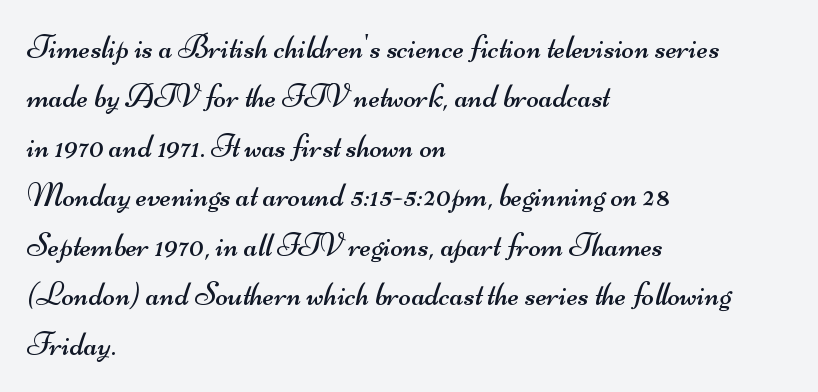
Descender tails drop into unmarked territory. The line-height multiplier appears to be the usual default. Each letter keeps its own natural width here, so spacing adapts to shape. Which margin do the lines hug? The left one — the right edge is uneven. The letters carry no serifs — their stems end cleanly without finishing strokes. Weight class: somewhere from thin through regular.
